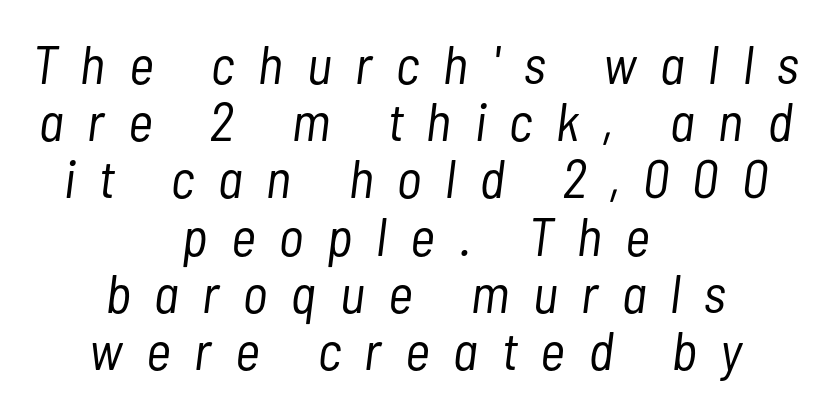
Q: Is the text bold? A: No.
Q: Is the text italic (slanted)? A: Yes, it leans right by about 7 degrees.
Q: Is the text underlined? A: No.
Q: How is the paragraph aligned? A: Centered.
Q: Is the spacing between letters normal or unusually wide? A: Unusually wide.
Q: Is the spacing between lines tight, normal or loose? A: Tight.
Q: Width (condensed, normal, or wide)? A: Condensed.
Q: Stroke contrast? A: Low.
Q: x-height? A: Medium.
Q: Monospaced? A: No.
